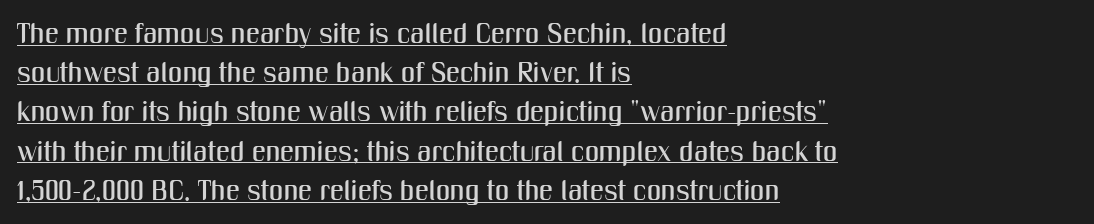
The typesetter chose a ragged-right arrangement here. The rendering uses the underline text-decoration. Glyph-to-glyph distance matches everyday printed text. The leading is moderate, giving the passage an even texture. Nope, not italic — everything's standing straight. Think of a printed novel: that variable character pitch is what you see here.
